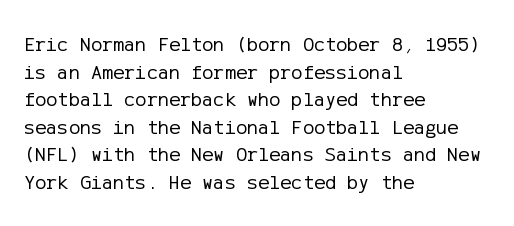
Teacher's note: observe the even left margin — that is flush-left alignment. The line texture is even and compact thanks to regular tracking. The lettering stays uniformly vertical, giving the passage a roman look. The baseline area is clear.
